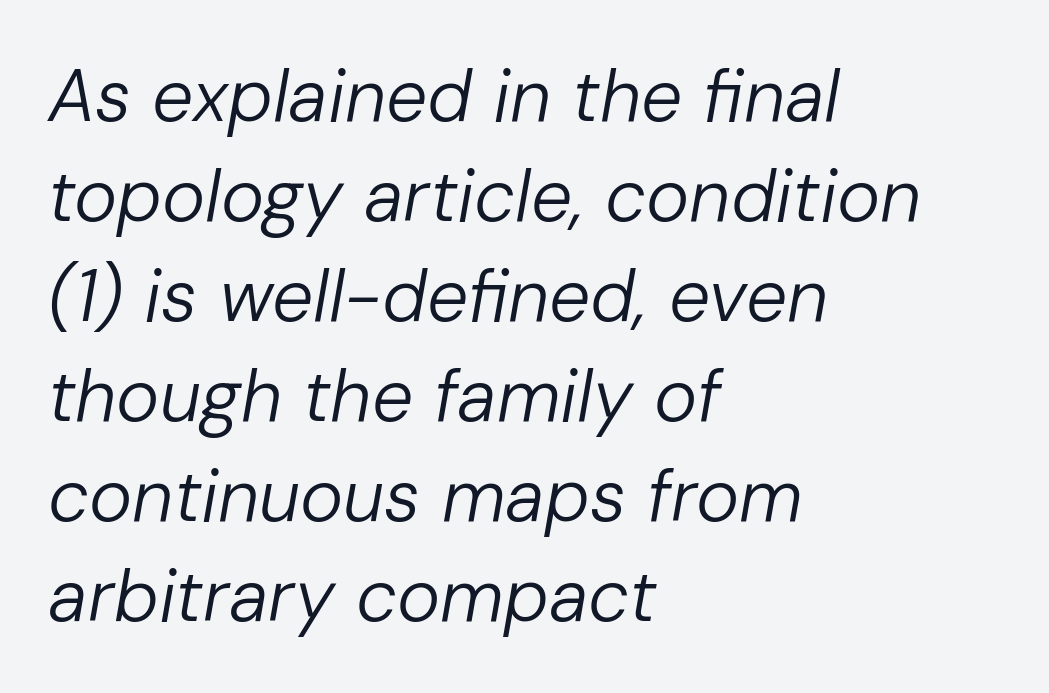
{"italic": "yes", "lean": "right", "slant_degrees": 10, "bold": "no", "weight": "regular", "width": "normal", "stroke_contrast": "low", "x_height": "medium", "monospaced": "no", "underline": "no", "align": "left", "line_spacing": "normal", "line_spacing_ratio": 1.37, "letter_spacing": "normal", "letter_spacing_em": 0.0, "glyph_px": 73}
